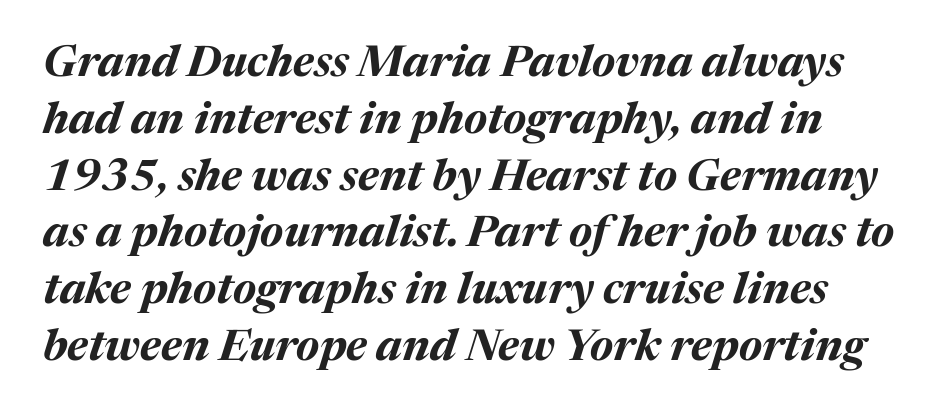
The image shows 44 px bold type, italic (leaning right); set normal line spacing (1.29x), normal letter spacing, not underlined; medium stroke contrast and a medium x-height.
